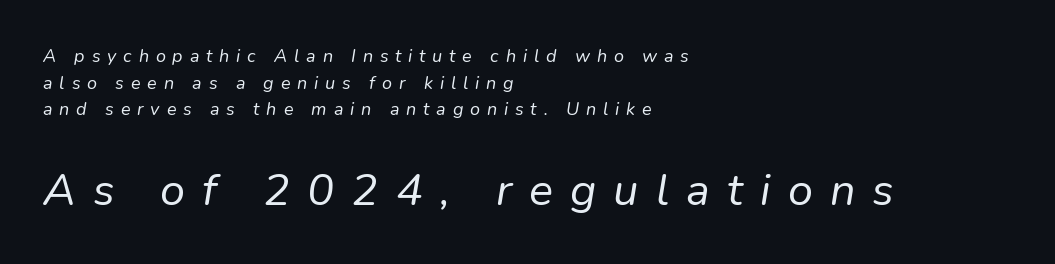
{"italic": "yes", "lean": "right", "slant_degrees": 9, "bold": "no", "weight": "regular", "width": "normal", "stroke_contrast": "low", "x_height": "medium", "monospaced": "no", "underline": "no", "align": "left", "line_spacing": "normal", "line_spacing_ratio": 1.48, "letter_spacing": "wide", "letter_spacing_em": 0.38, "larger_block": "second", "size_ratio": 2.5, "glyph_px": 45}
